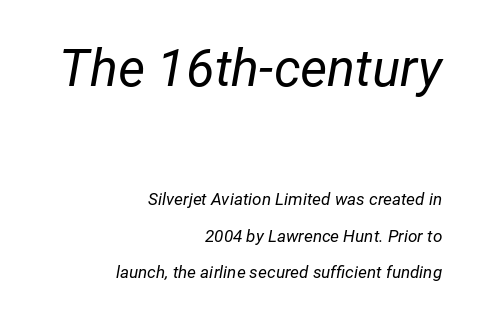
Q: Is the text bold? A: No.
Q: Is the text italic (slanted)? A: Yes, it leans right by about 12 degrees.
Q: Is the text underlined? A: No.
Q: How is the paragraph aligned? A: Right-aligned.
Q: Is the spacing between letters normal or unusually wide? A: Normal.
Q: Is the spacing between lines tight, normal or loose? A: Loose.
Q: Which block of text is set in a larger size, the first (top) or the second (bottom)? A: The first (top) one.
Q: Width (condensed, normal, or wide)? A: Normal.
Q: Stroke contrast? A: Low.
Q: x-height? A: Medium.
Q: Monospaced? A: No.
